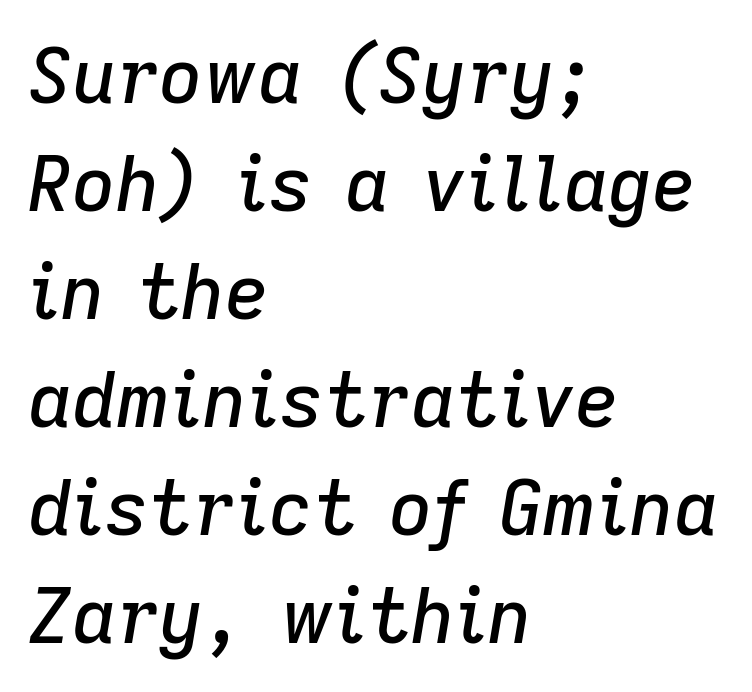
Spacing between characters is what you'd get straight out of the box. Horizontal bands of white between lines are of average thickness. Every character sits at an angle, as italics do. This sample is left-justified, so line endings fall wherever the words run out.
